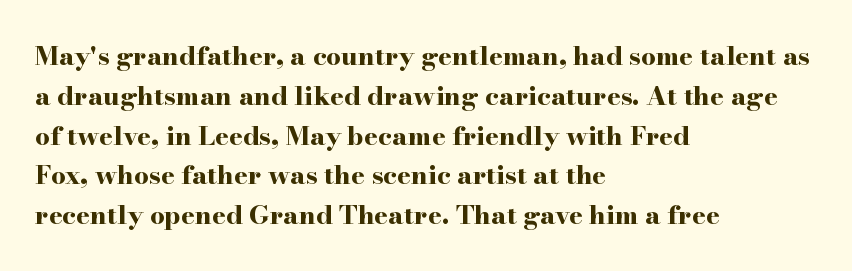
The image shows 26 px bold type, upright; set left-aligned, normal line spacing (1.53x), normal letter spacing, not underlined.
